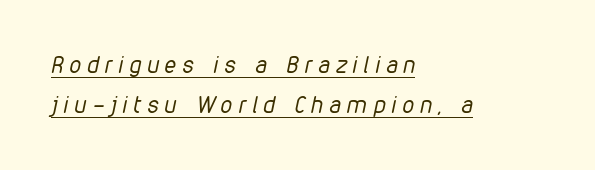
{"italic": "yes", "lean": "right", "slant_degrees": 12, "bold": "no", "underline": "yes", "align": "left", "line_spacing_ratio": 1.76, "letter_spacing": "wide", "letter_spacing_em": 0.27, "glyph_px": 23}
